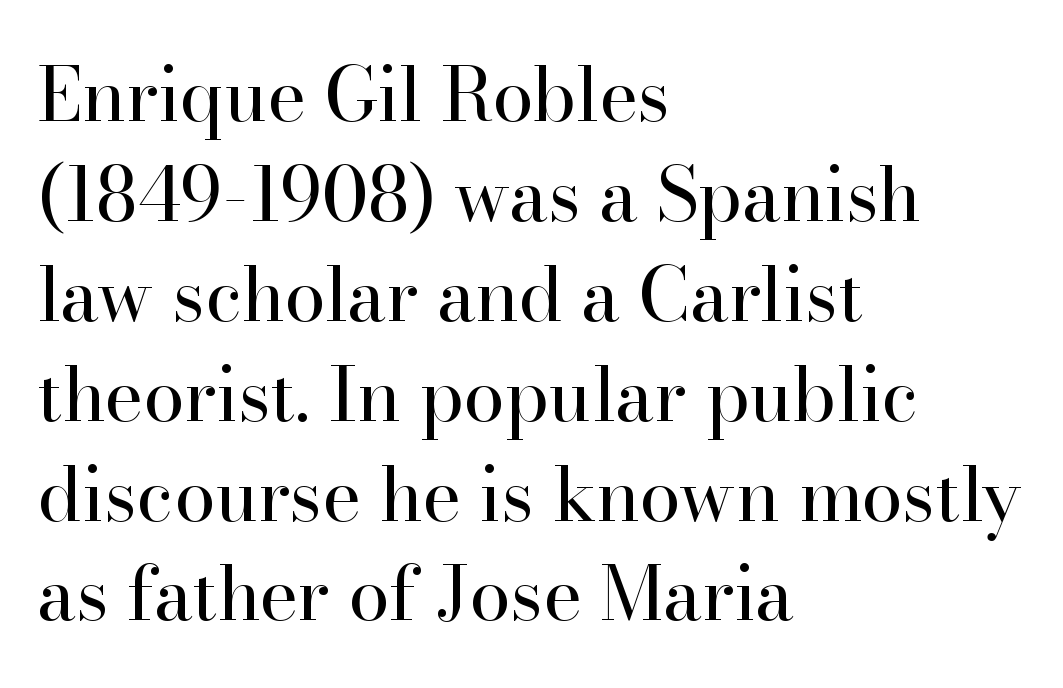
The image shows 74 px regular-weight serif type, upright; set left-aligned, normal line spacing (1.35x), normal letter spacing, not underlined; high stroke contrast and a small x-height.
